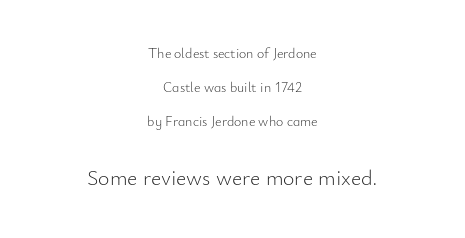
The letters sit at their default tracking, neither squeezed nor spread. Bold? No — there's no thickening of the strokes. The second block has been scaled up relative to the first. The text block is weighted toward neither margin, spreading evenly from the middle. The vertical gap from one line to the next is large.
